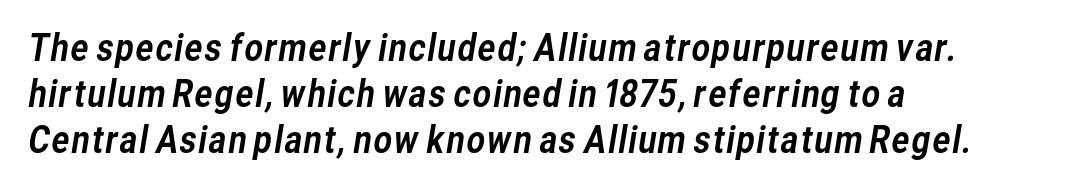
Q: Is the typeface a serif or a sans-serif typeface? A: Sans-serif.
Q: Is the text underlined? A: No.
Q: How is the paragraph aligned? A: Left-aligned.
Q: Is the spacing between letters normal or unusually wide? A: Normal.
Q: Is the spacing between lines tight, normal or loose? A: Normal.
Q: Width (condensed, normal, or wide)? A: Normal.
Q: Stroke contrast? A: Low.
Q: x-height? A: Medium.
Q: Monospaced? A: No.
